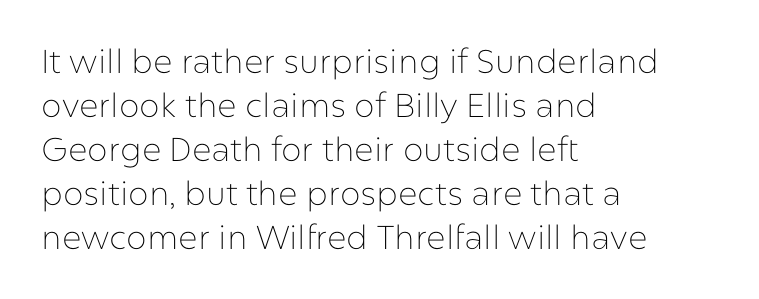
Q: Is the text bold? A: No.
Q: Is the text italic (slanted)? A: No, it is upright.
Q: Is the typeface a serif or a sans-serif typeface? A: Sans-serif.
Q: Is the text underlined? A: No.
Q: How is the paragraph aligned? A: Left-aligned.
Q: Is the spacing between letters normal or unusually wide? A: Normal.
Q: Is the spacing between lines tight, normal or loose? A: Normal.
Q: Width (condensed, normal, or wide)? A: Normal.
Q: Stroke contrast? A: Low.
Q: x-height? A: Medium.
Q: Monospaced? A: No.
